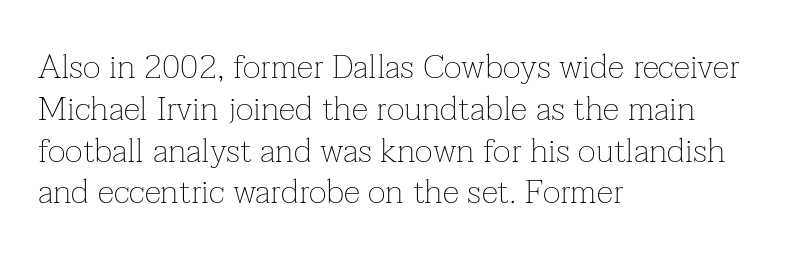
The ragged edge is on the right, which tells us the setting is flush left. Nothing unusual about the tracking: characters are spaced as the font intends. No chunkiness to these letters — they're not bold. A typesetter would call this proportional, since set widths differ per character. Little horizontal feet cap the strokes, marking this as serif type.
